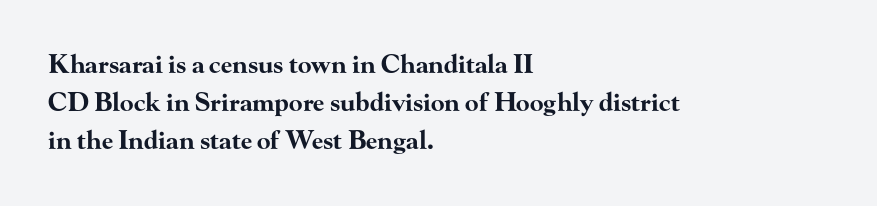
Q: Is the text bold? A: Yes.
Q: Is the text italic (slanted)? A: No, it is upright.
Q: Is the text underlined? A: No.
Q: How is the paragraph aligned? A: Left-aligned.
Q: Is the spacing between letters normal or unusually wide? A: Normal.
Q: Is the spacing between lines tight, normal or loose? A: Normal.
